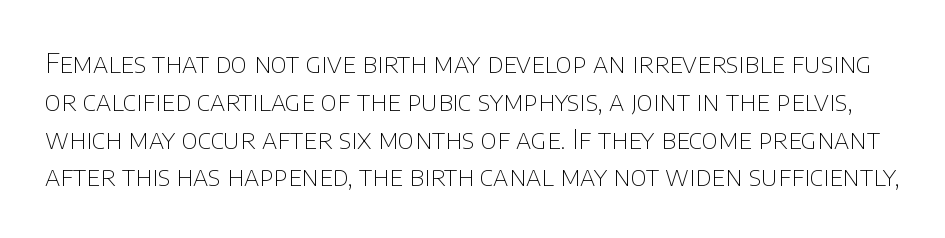
Q: Is the text bold? A: No.
Q: Is the text italic (slanted)? A: No, it is upright.
Q: Is the text underlined? A: No.
Q: Is the spacing between letters normal or unusually wide? A: Normal.
Q: Is the spacing between lines tight, normal or loose? A: Normal.
